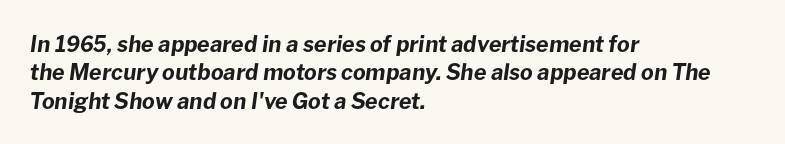
{"italic": "yes", "lean": "right", "slant_degrees": 8, "bold": "yes", "underline": "no", "align": "left", "line_spacing": "normal", "line_spacing_ratio": 1.29, "letter_spacing": "normal", "letter_spacing_em": 0.0, "glyph_px": 22}
